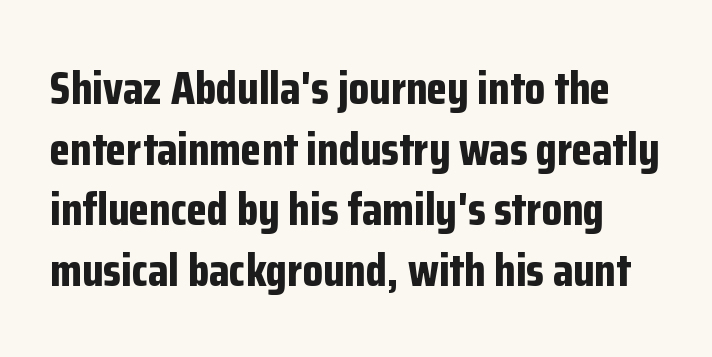
{"serif": "no", "italic": "no", "bold": "yes", "weight": "bold", "width": "condensed", "stroke_contrast": "low", "x_height": "medium", "monospaced": "no", "underline": "no", "line_spacing": "normal", "line_spacing_ratio": 1.29, "letter_spacing": "normal", "letter_spacing_em": 0.0, "glyph_px": 47}
